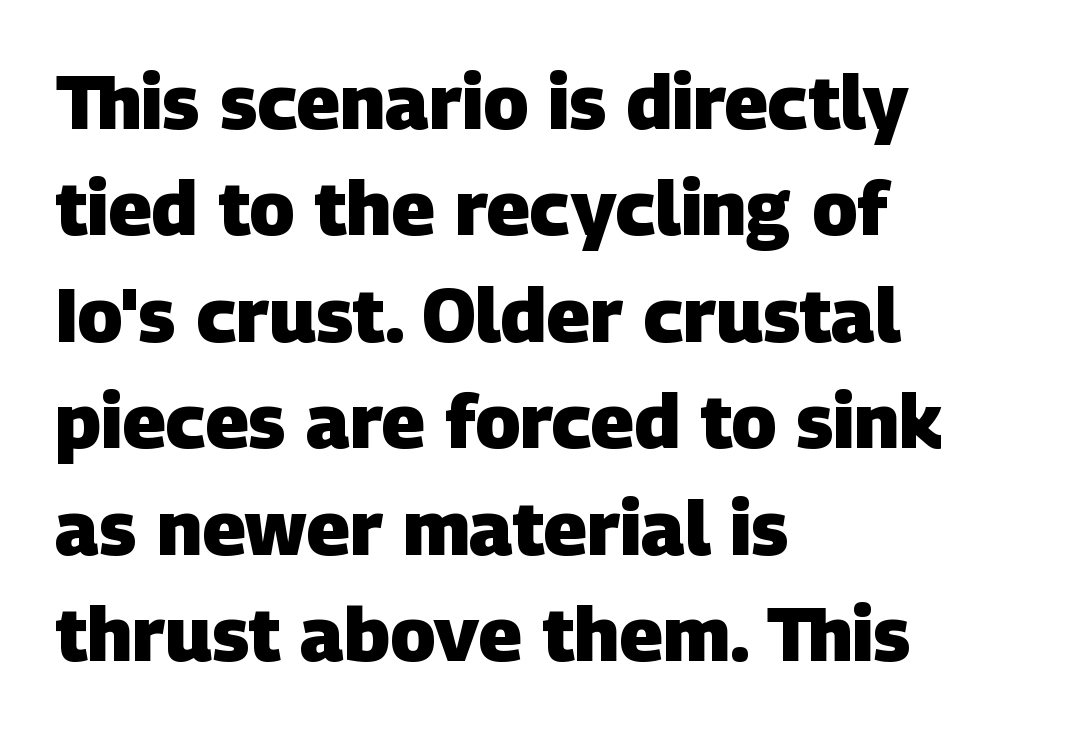
Q: Is the text bold? A: Yes.
Q: Is the typeface a serif or a sans-serif typeface? A: Sans-serif.
Q: Is the text underlined? A: No.
Q: How is the paragraph aligned? A: Left-aligned.
Q: Is the spacing between letters normal or unusually wide? A: Normal.
Q: Is the spacing between lines tight, normal or loose? A: Normal.
Q: Width (condensed, normal, or wide)? A: Normal.
Q: Stroke contrast? A: Low.
Q: x-height? A: Large.
Q: Monospaced? A: No.
